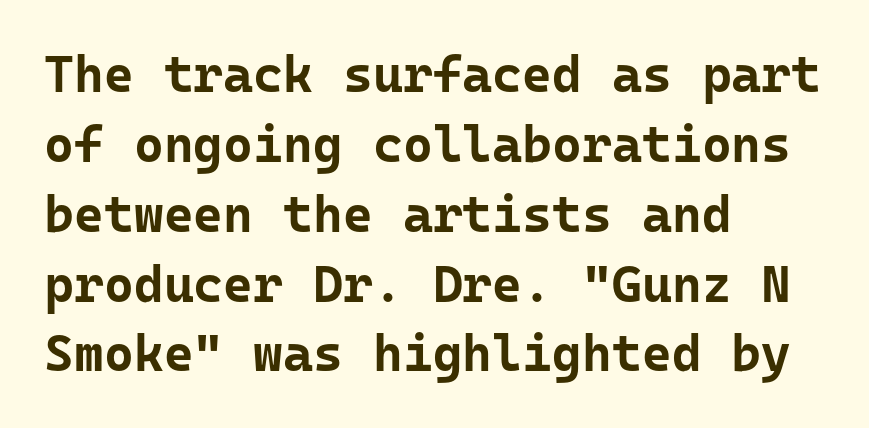
This sample uses a sans-serif face. This rendering features lettering with no underline. A student would call this left alignment; a typographer would say flush left, rag right. Students, note that the glyphs here touch the page at normal intervals. The rendering uses a bold face; every stroke is thick and dark.
